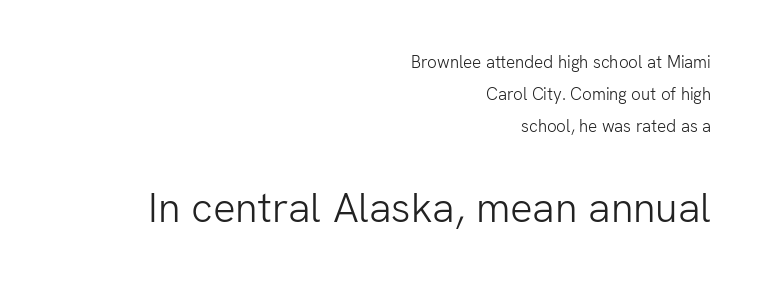
Posture: straight, roman, zero tilt. This sample has the flowing, uneven cadence of proportional lettering. The paragraph has a hard right edge and a soft left edge. You can tell from the bare stems that sans-serif type was used. Letter spacing: default. Whoever set this made the second block the dominant, larger element.
